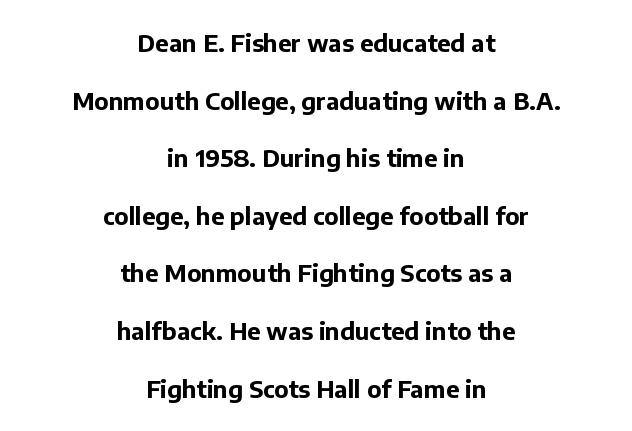
Upright lettering throughout. How heavy is the stroke? Heavy — this is a bold. Both edges are ragged and mirror each other, which tells us the setting is centered. A typesetter would call this leading open, well beyond the default. Anything drawn beneath the words? Only blank space. The gaps between neighbouring characters are ordinary and unremarkable.
